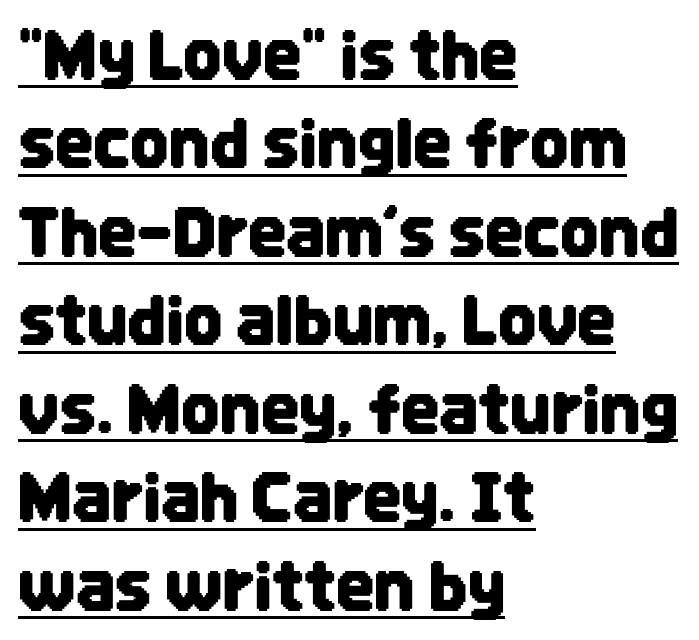
Character widths vary here, with narrow letters taking less room than wide ones. Line beginnings align vertically; line endings do not. These lines were composed using upright roman letters. You could call the tracking neutral — neither tight nor loose. Successive baselines arrive at the customary interval. Emphasis is given by a line drawn under the lettering.
